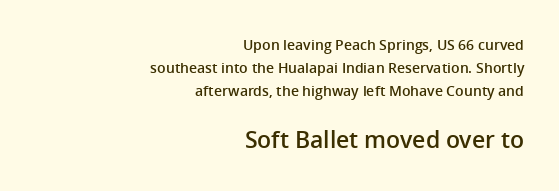
{"italic": "no", "bold": "semi", "underline": "no", "align": "right", "line_spacing": "normal", "line_spacing_ratio": 1.66, "letter_spacing": "normal", "letter_spacing_em": 0.0, "larger_block": "second", "size_ratio": 1.64, "glyph_px": 23}
